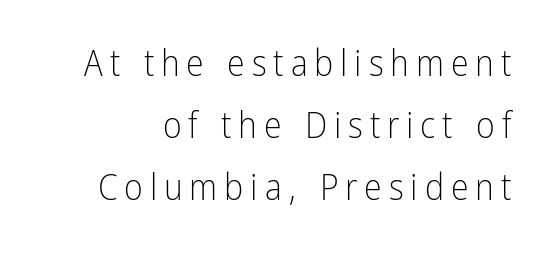
Characters remain perfectly vertical along every line. The font is comparable to plain body text, perhaps lighter. Decoration check: the copy has no underline. You could not count columns in this text — the font is proportionally spaced. Does the type have serifs? No, each stem ends abruptly.
